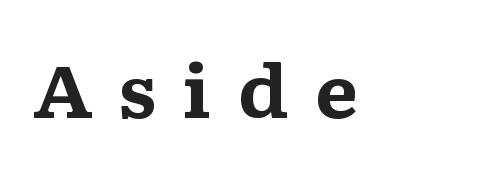
The image shows 72 px bold, wide serif type, upright; set left-aligned, unusually wide letter spacing (+0.35 em), not underlined; medium stroke contrast and a medium x-height.
